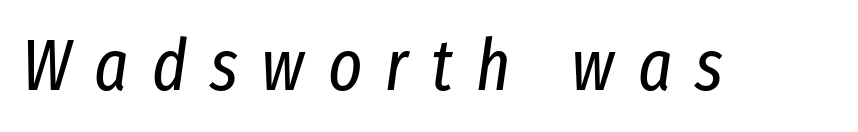
{"italic": "yes", "lean": "right", "slant_degrees": 8, "bold": "no", "weight": "regular", "width": "condensed", "stroke_contrast": "low", "x_height": "medium", "monospaced": "no", "underline": "no", "letter_spacing": "wide", "letter_spacing_em": 0.32, "glyph_px": 72}
